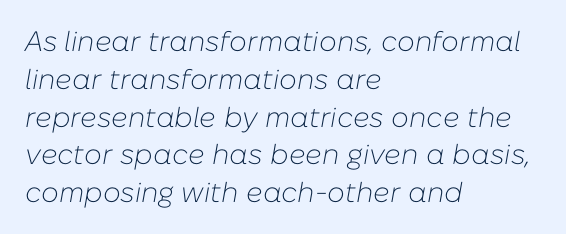
{"italic": "yes", "lean": "right", "slant_degrees": 10, "bold": "no", "weight": "light", "width": "normal", "stroke_contrast": "low", "x_height": "medium", "monospaced": "no", "underline": "no", "align": "left", "line_spacing": "normal", "line_spacing_ratio": 1.35, "letter_spacing": "normal", "letter_spacing_em": 0.0, "glyph_px": 28}
